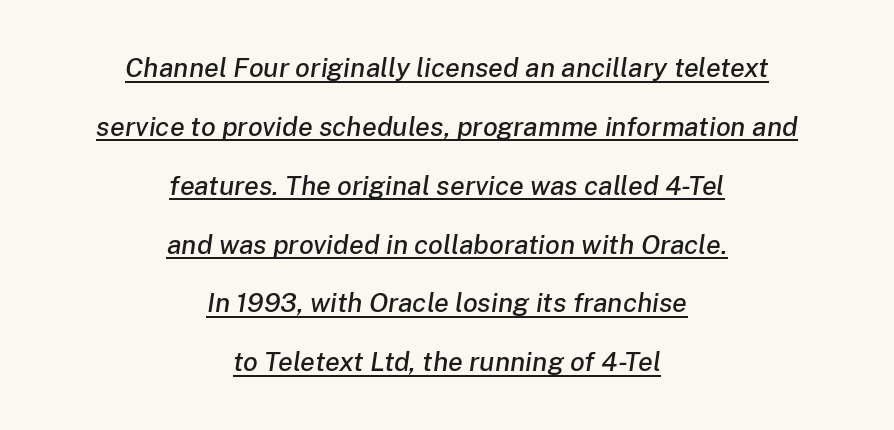
A typesetter would call this leading open, well beyond the default. Italic: yes, the glyphs are oblique. This rendering uses center alignment, leaving both contours irregular but symmetric. You could call the tracking neutral — neither tight nor loose. This rendering features underlined lettering.
